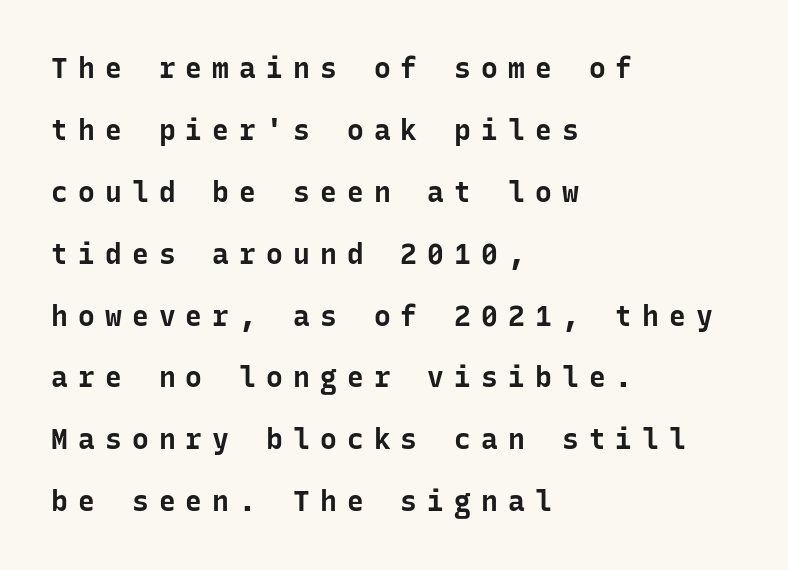
Spacing between characters has been opened up far beyond the box default. Descender tails drop into unmarked territory. Left-aligned paragraph, ragged on the right. This sample has the even, mechanical cadence of fixed-width lettering. The designer went with a sans here, leaving each stem footless.
